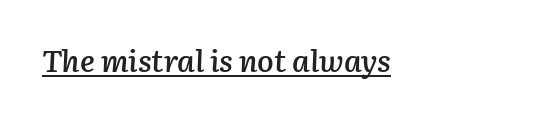
{"italic": "yes", "lean": "right", "slant_degrees": 3, "bold": "semi", "weight": "semibold", "width": "normal", "stroke_contrast": "low", "x_height": "medium", "monospaced": "no", "underline": "yes", "align": "left", "letter_spacing": "normal", "letter_spacing_em": 0.0, "glyph_px": 31}
